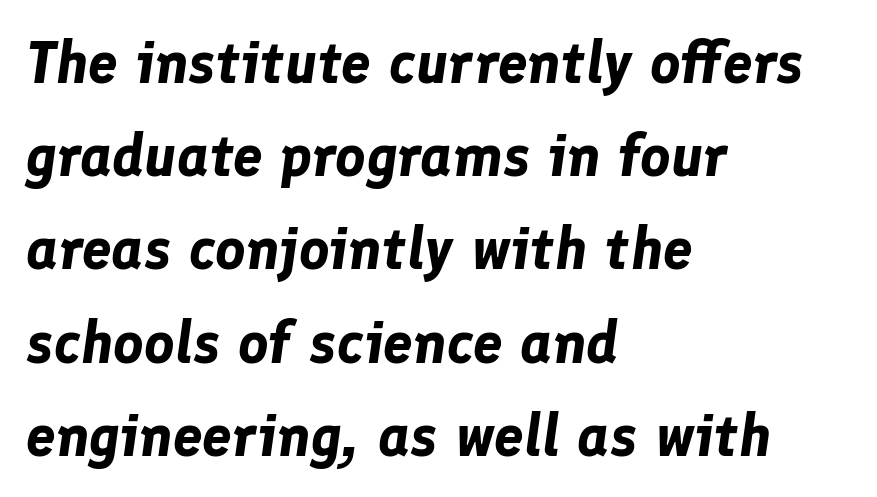
{"italic": "yes", "lean": "right", "slant_degrees": 8, "bold": "yes", "weight": "bold", "width": "normal", "stroke_contrast": "low", "x_height": "medium", "monospaced": "no", "underline": "no", "align": "left", "line_spacing": "normal", "line_spacing_ratio": 1.58, "letter_spacing": "normal", "letter_spacing_em": 0.0, "glyph_px": 59}
